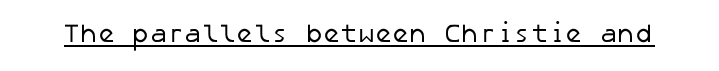
Q: Is the text bold? A: No.
Q: Is the text underlined? A: Yes.
Q: Is the spacing between letters normal or unusually wide? A: Normal.
